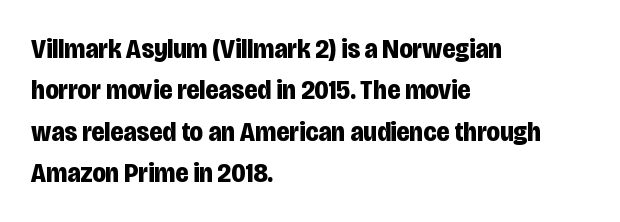
Words appear dense and cohesive because spacing is normal. These lines carry a lot of weight — the face is fully bold. The glyphs are unaccompanied by any horizontal stroke below them. The face used here is proportionally spaced, like ordinary book or web type. Students, observe: this is what conventionally led text looks like.
